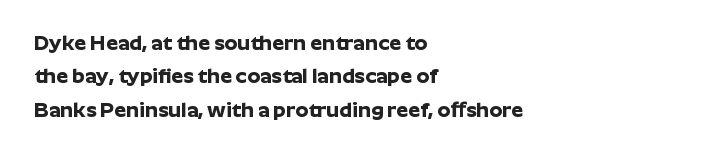
The lines sit at an ordinary, default distance from one another. Bare-footed words on every line. The rendering uses a bold face; every stroke is thick and dark. Posture: upright roman.
